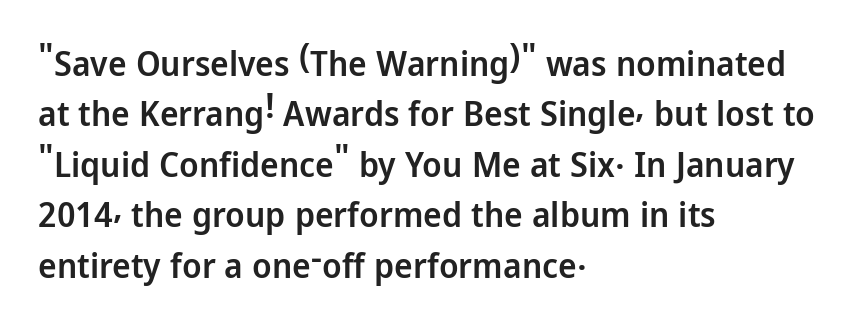
The image shows 35 px semibold sans-serif type, upright; set left-aligned, normal line spacing (1.44x), normal letter spacing, not underlined; low stroke contrast and a medium x-height.
